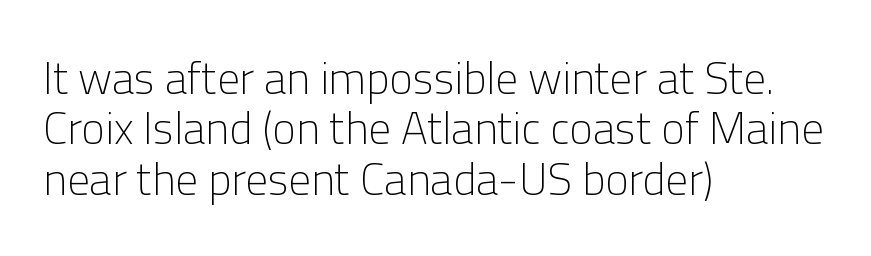
Q: Is the text bold? A: No.
Q: Is the text italic (slanted)? A: No, it is upright.
Q: Is the typeface a serif or a sans-serif typeface? A: Sans-serif.
Q: Is the text underlined? A: No.
Q: How is the paragraph aligned? A: Left-aligned.
Q: Is the spacing between letters normal or unusually wide? A: Normal.
Q: Is the spacing between lines tight, normal or loose? A: Tight.
Q: Width (condensed, normal, or wide)? A: Normal.
Q: Stroke contrast? A: Low.
Q: x-height? A: Medium.
Q: Monospaced? A: No.
